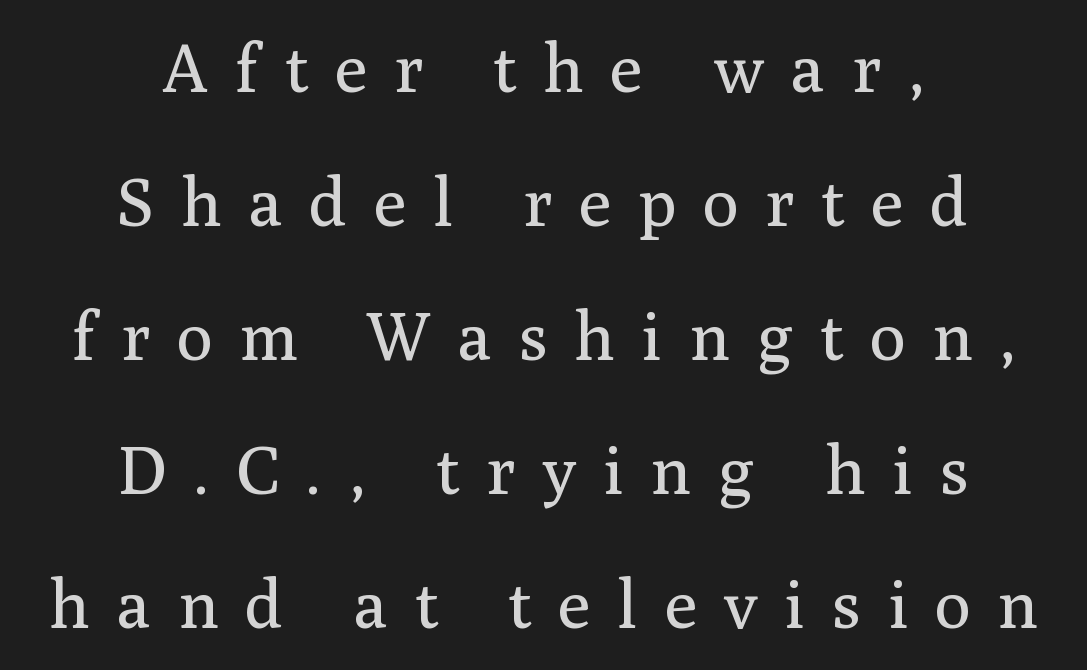
Q: Is the text bold? A: No.
Q: Is the text italic (slanted)? A: No, it is upright.
Q: Is the typeface a serif or a sans-serif typeface? A: Serif.
Q: Is the text underlined? A: No.
Q: How is the paragraph aligned? A: Centered.
Q: Is the spacing between letters normal or unusually wide? A: Unusually wide.
Q: Is the spacing between lines tight, normal or loose? A: Loose.
Q: Width (condensed, normal, or wide)? A: Normal.
Q: Stroke contrast? A: Medium.
Q: x-height? A: Medium.
Q: Monospaced? A: No.
